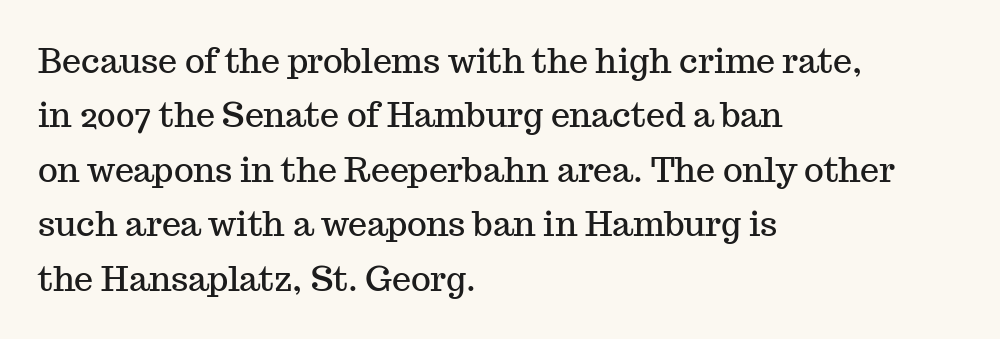
The image shows 34 px serif type, upright; set left-aligned, normal line spacing (1.6x), normal letter spacing, not underlined; medium stroke contrast and a medium x-height.
